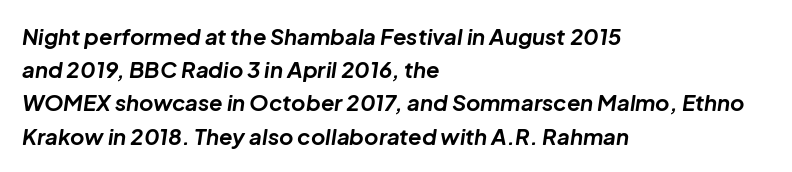
Notice how thick the strokes are: this is what a full bold looks like. Rows of type keep a routine distance in the vertical direction. The rendering anchors every line to the left-hand side. Unmarked baselines from the first word to the last. Emphasis-style slanted type is in use. Standard letterfit; no display-style spreading of the glyphs.
